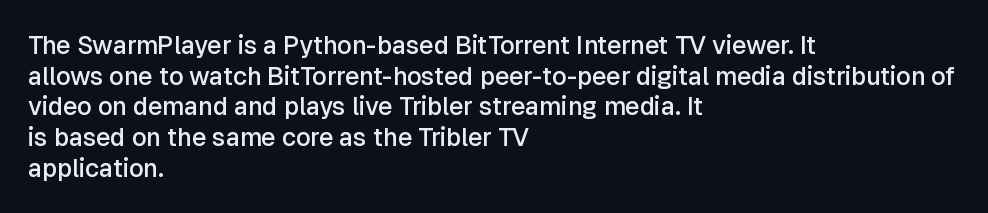
Q: Is the text bold? A: Semi-bold.
Q: Is the text italic (slanted)? A: No, it is upright.
Q: Is the text underlined? A: No.
Q: How is the paragraph aligned? A: Left-aligned.
Q: Is the spacing between letters normal or unusually wide? A: Normal.
